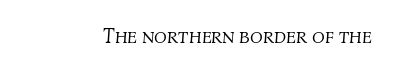
The image shows 21 px text type, italic (leaning right); set normal letter spacing, not underlined.
